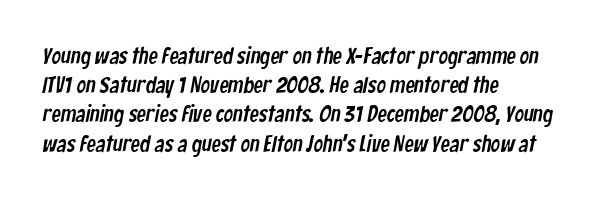
{"underline": "no", "align": "left", "line_spacing": "normal", "line_spacing_ratio": 1.27, "letter_spacing": "normal", "letter_spacing_em": 0.0, "glyph_px": 23}
